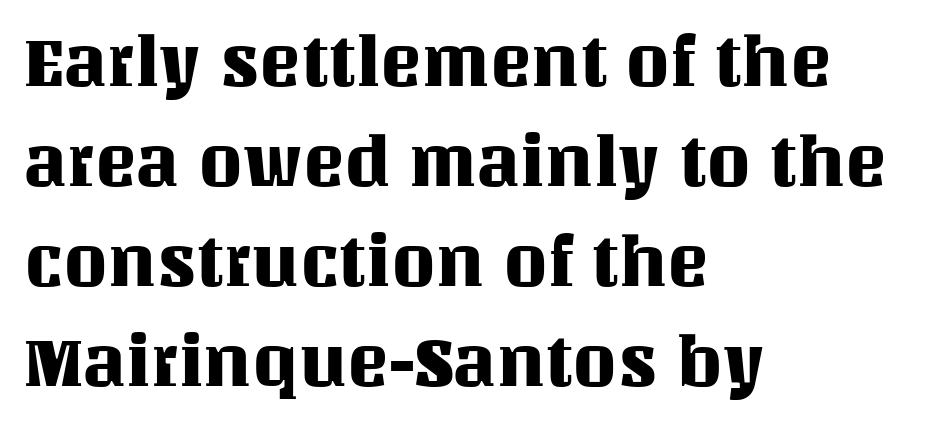
The image shows 70 px text type, upright; set left-aligned, normal line spacing (1.43x), normal letter spacing, not underlined; medium stroke contrast and a large x-height.
